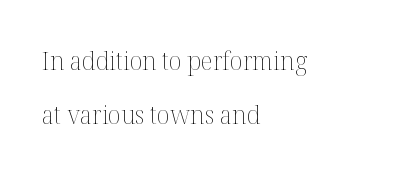
The image shows 26 px text type, upright; set left-aligned, loose line spacing (2.09x), normal letter spacing, not underlined.
